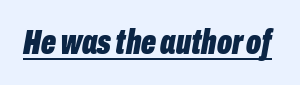
Honestly, the underline is the first thing you notice here. On the weight axis this lands at bold, roughly 700. Compared with typical body copy, the letter spacing here is the same. Quick note: italic. Looks like regular typesetting: each glyph gets only the width it needs.
